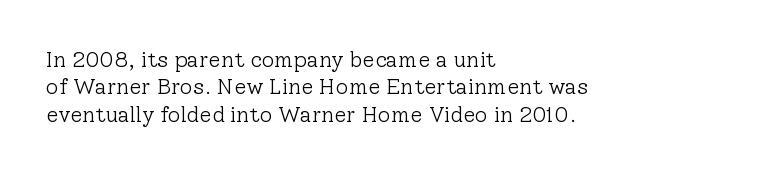
The image shows 22 px text type, upright; set left-aligned, normal line spacing (1.25x), normal letter spacing, not underlined.
